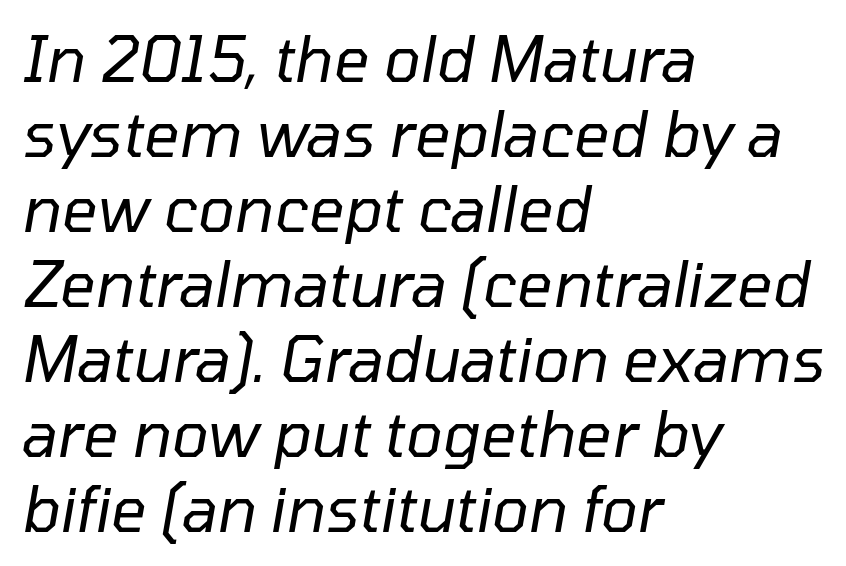
{"italic": "yes", "lean": "right", "slant_degrees": 10, "bold": "no", "weight": "regular", "width": "normal", "stroke_contrast": "low", "x_height": "medium", "monospaced": "no", "underline": "no", "align": "left", "line_spacing_ratio": 1.21, "letter_spacing": "normal", "letter_spacing_em": 0.0, "glyph_px": 62}
